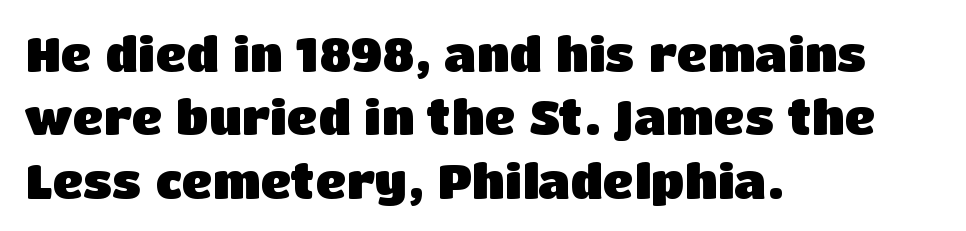
{"serif": "no", "italic": "no", "bold": "yes", "weight": "heavy", "width": "normal", "stroke_contrast": "low", "x_height": "large", "monospaced": "no", "underline": "no", "align": "left", "line_spacing": "normal", "line_spacing_ratio": 1.32, "letter_spacing": "normal", "letter_spacing_em": 0.0, "glyph_px": 48}
